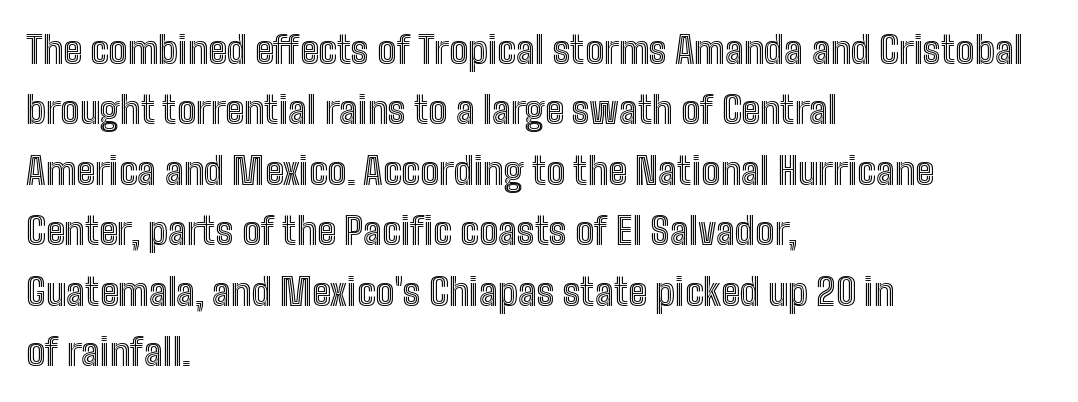
{"italic": "no", "width": "condensed", "x_height": "medium", "monospaced": "no", "underline": "no", "align": "left", "line_spacing": "normal", "line_spacing_ratio": 1.59, "letter_spacing": "normal", "letter_spacing_em": 0.0, "glyph_px": 38}
